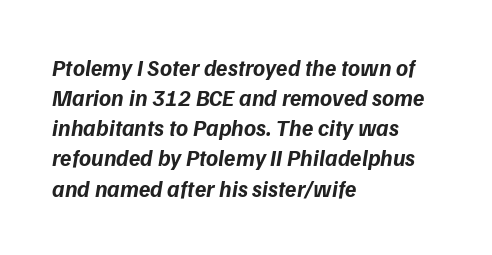
{"italic": "yes", "lean": "right", "slant_degrees": 9, "bold": "yes", "underline": "no", "align": "left", "line_spacing": "normal", "line_spacing_ratio": 1.31, "letter_spacing": "normal", "letter_spacing_em": 0.0, "glyph_px": 23}
